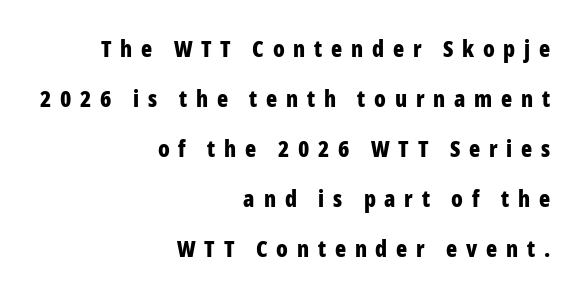
The image shows 23 px bold type, upright; set right-aligned, loose line spacing (2.17x), unusually wide letter spacing (+0.38 em), not underlined.
